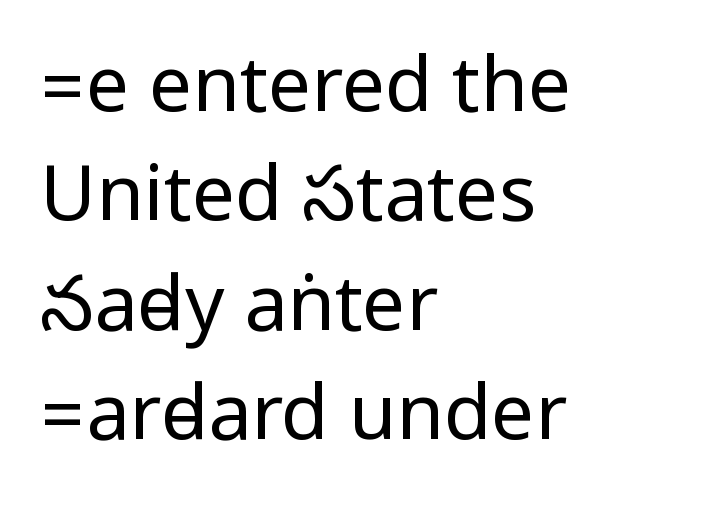
{"serif": "no", "italic": "no", "bold": "no", "weight": "regular", "width": "condensed", "stroke_contrast": "low", "underline": "no", "align": "left", "line_spacing": "normal", "line_spacing_ratio": 1.42, "letter_spacing": "normal", "letter_spacing_em": 0.0, "glyph_px": 77}
